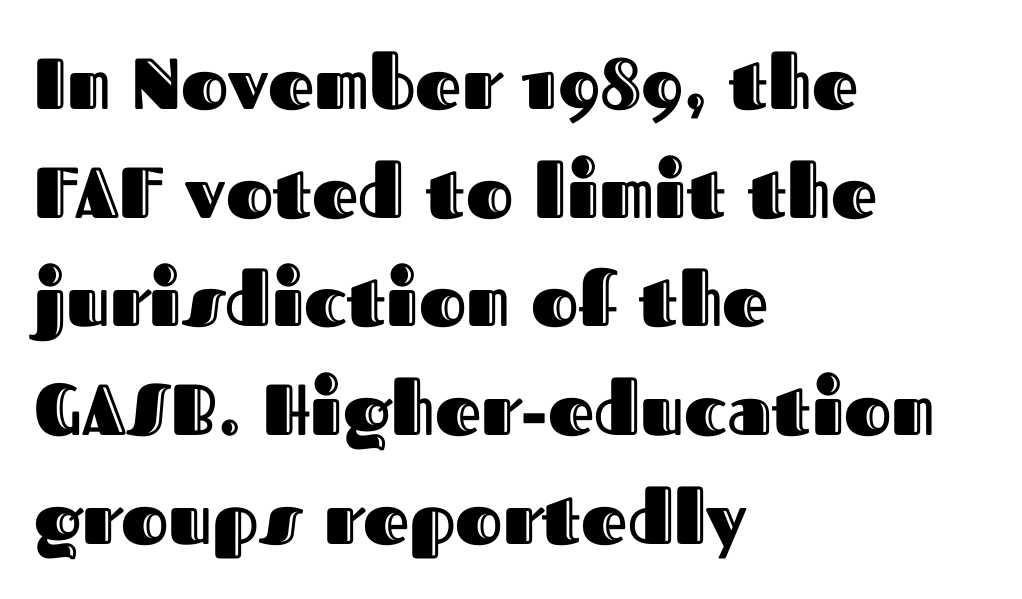
Casual observation: everything's shoved over to the left. The area under the type is left untouched. If you measured baseline to baseline, you'd find a middling distance. If you drew a line through each stem, it would be perfectly vertical. Here the glyphs are tracked normally, forming tight word shapes.
